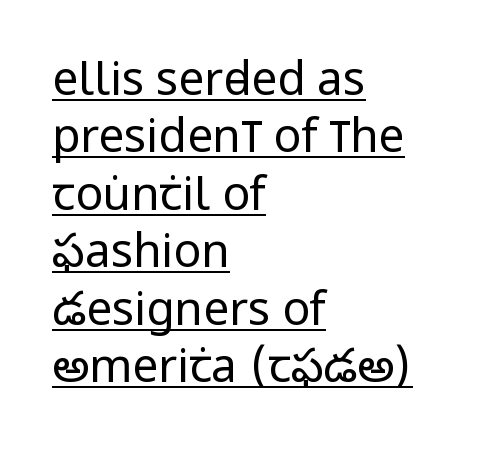
{"serif": "no", "italic": "no", "bold": "no", "weight": "regular", "width": "condensed", "stroke_contrast": "low", "x_height": "large", "monospaced": "no", "underline": "yes", "align": "left", "line_spacing": "normal", "line_spacing_ratio": 1.25, "letter_spacing": "normal", "letter_spacing_em": 0.0, "glyph_px": 46}
